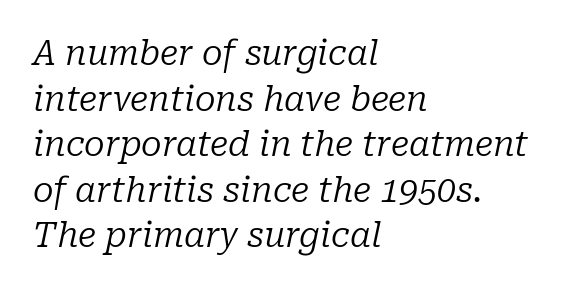
The image shows 34 px regular-weight serif type, italic (leaning right); set left-aligned, normal line spacing (1.34x), normal letter spacing, not underlined; low stroke contrast and a medium x-height.
